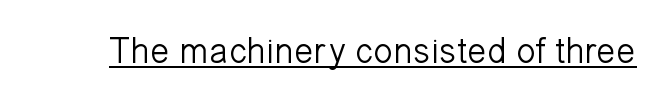
Q: Is the text bold? A: No.
Q: Is the text italic (slanted)? A: No, it is upright.
Q: Is the typeface a serif or a sans-serif typeface? A: Sans-serif.
Q: Is the text underlined? A: Yes.
Q: Is the spacing between letters normal or unusually wide? A: Normal.
Q: Width (condensed, normal, or wide)? A: Normal.
Q: Stroke contrast? A: Low.
Q: x-height? A: Medium.
Q: Monospaced? A: No.
